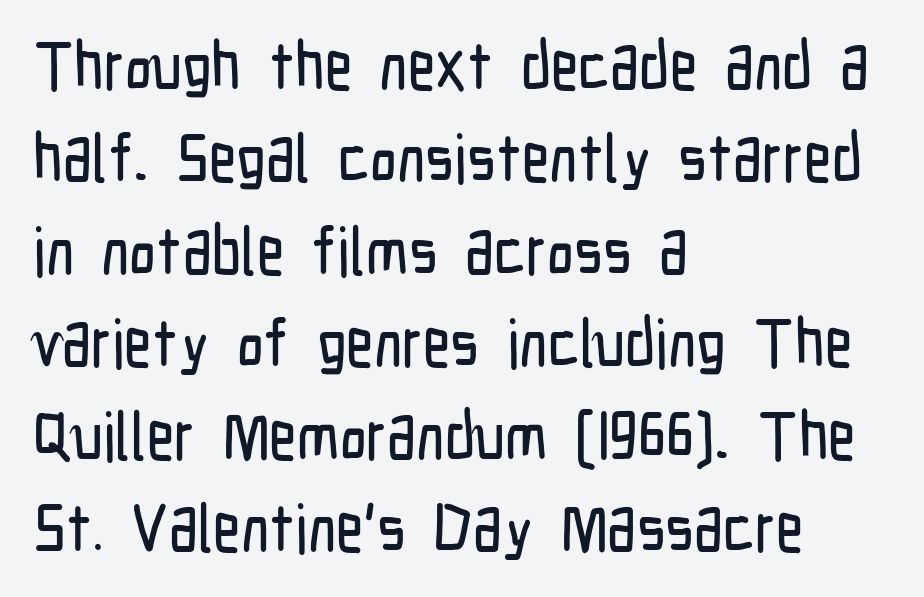
Nope, not italic — everything's standing straight. This rendering uses left alignment, leaving the right contour irregular. The face used here is proportionally spaced, like ordinary book or web type. There is no visible air inserted between adjacent glyphs.
